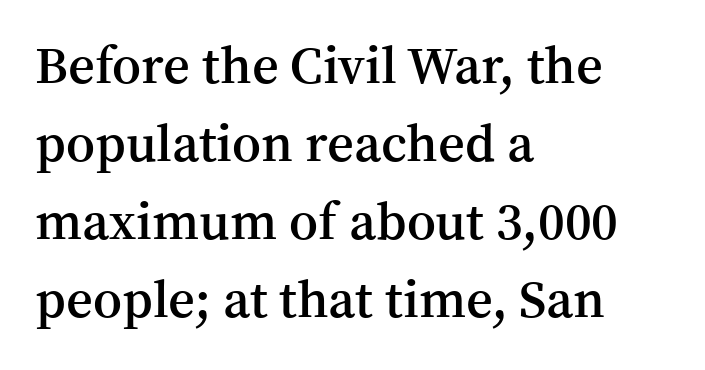
Q: Is the text bold? A: Semi-bold.
Q: Is the text italic (slanted)? A: No, it is upright.
Q: Is the typeface a serif or a sans-serif typeface? A: Serif.
Q: Is the text underlined? A: No.
Q: How is the paragraph aligned? A: Left-aligned.
Q: Is the spacing between letters normal or unusually wide? A: Normal.
Q: Is the spacing between lines tight, normal or loose? A: Normal.
Q: Width (condensed, normal, or wide)? A: Normal.
Q: Stroke contrast? A: Medium.
Q: x-height? A: Medium.
Q: Monospaced? A: No.
